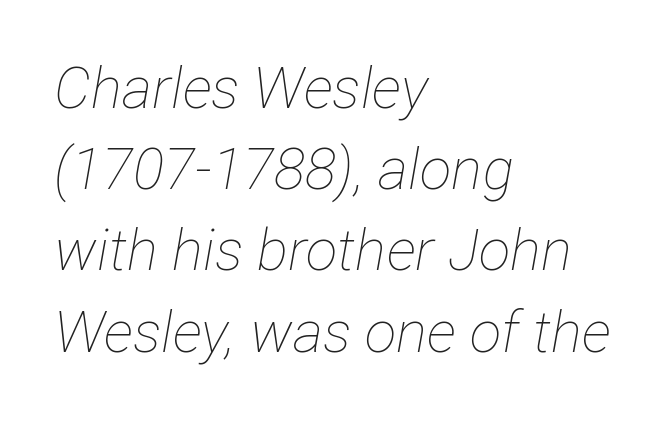
Words appear dense and cohesive because spacing is normal. Quick note: interline space is typical. The compositor pushed each line to the left boundary. These lines are rendered in a variable-pitch font. Check under the words: just untouched page. Weight: not bold — regular or lighter.
